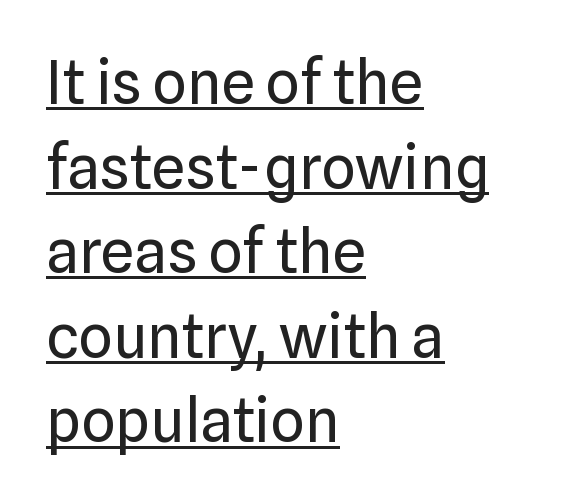
Underline: present. If you drew a line through each stem, it would be perfectly vertical. A normal amount of white space separates one row of letters from the next. Classification — sans serif.
